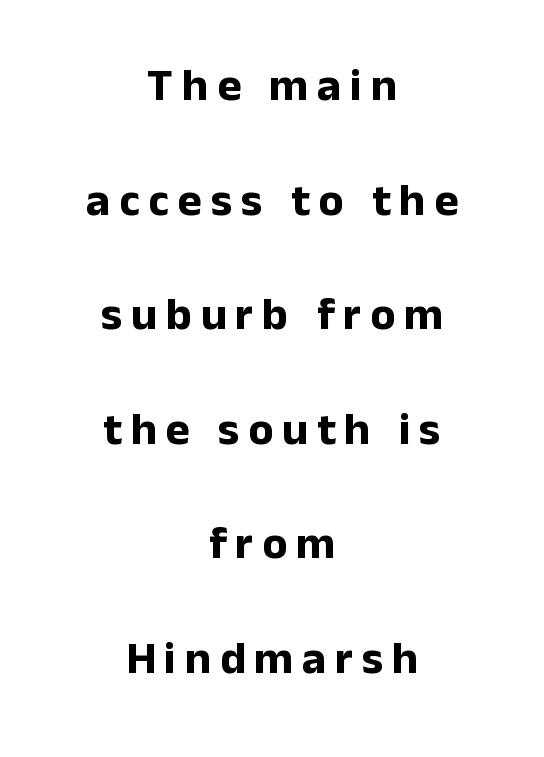
Q: Is the text bold? A: Yes.
Q: Is the text italic (slanted)? A: No, it is upright.
Q: Is the typeface a serif or a sans-serif typeface? A: Sans-serif.
Q: Is the text underlined? A: No.
Q: How is the paragraph aligned? A: Centered.
Q: Is the spacing between lines tight, normal or loose? A: Loose.
Q: Width (condensed, normal, or wide)? A: Normal.
Q: Stroke contrast? A: Low.
Q: x-height? A: Medium.
Q: Monospaced? A: No.
